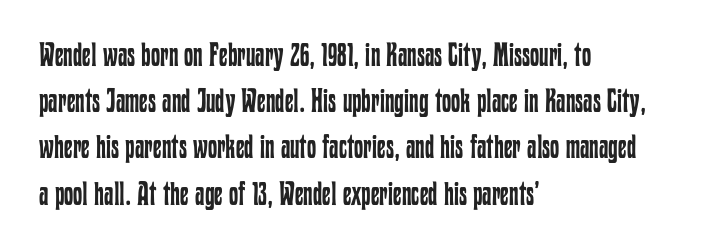
Each letter keeps its own natural width here, so spacing adapts to shape. Is the block centered? No — it sits flush against the left margin. Decoration check: the copy has no underline. Ascenders rise straight up at ninety degrees. Each stroke keeps to a modest, everyday thickness or less. A typesetter would call this zero additional tracking.
